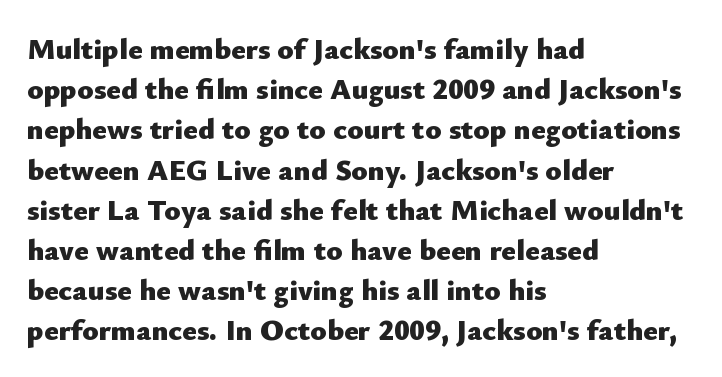
Characters follow at the spacing the type designer built in. Serif or sans? Sans — the stroke terminals are bare. The baseline area is clear. Casual observation: everything's shoved over to the left. Bold? Absolutely — the strokes are thick and heavy. This sample has the flowing, uneven cadence of proportional lettering.
